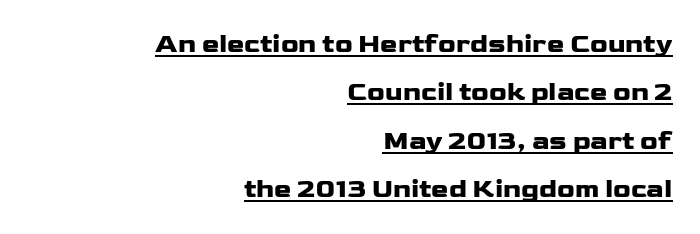
The image shows 26 px bold type, upright; set right-aligned, line spacing 1.86x, normal letter spacing, underlined.
